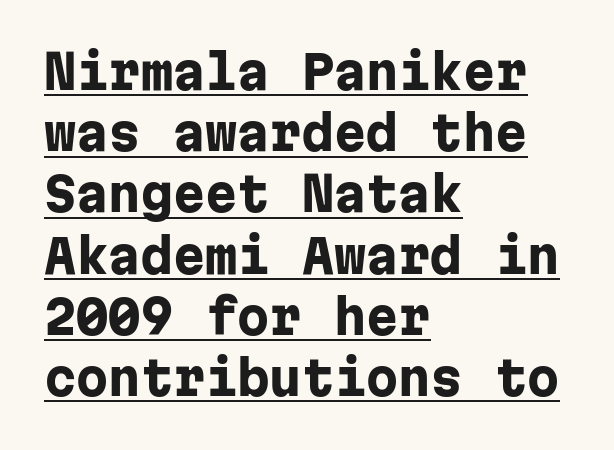
Q: Is the text bold? A: Yes.
Q: Is the text italic (slanted)? A: No, it is upright.
Q: Is the typeface a serif or a sans-serif typeface? A: Sans-serif.
Q: Is the text underlined? A: Yes.
Q: How is the paragraph aligned? A: Left-aligned.
Q: Is the spacing between letters normal or unusually wide? A: Normal.
Q: Is the spacing between lines tight, normal or loose? A: Normal.
Q: Width (condensed, normal, or wide)? A: Normal.
Q: Stroke contrast? A: Low.
Q: x-height? A: Medium.
Q: Monospaced? A: Yes.
